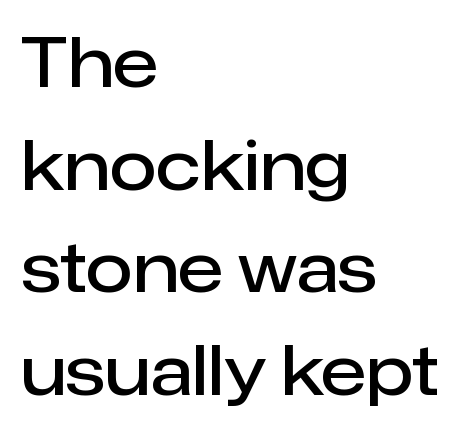
Each word holds together tightly as a unit, with standard inter-letter gaps. Summary of vertical rhythm: regular, with standard interline spacing. The typesetting leans somewhat heavy: a semibold. The passage shown is not underscored anywhere. Proportional: the letters do not fall into vertical columns.
